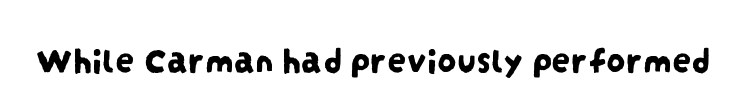
Observe the ordinary spacing: letters are neighbours, not strangers. Lines of text with bare space underneath. Type style note: lacks serifs. Each letter keeps its own natural width here, so spacing adapts to shape.
